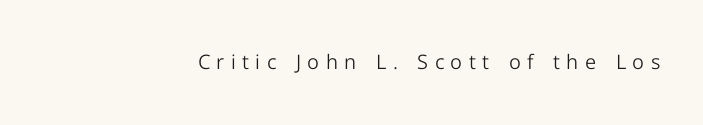
The image shows 20 px text type, upright; set right-aligned, unusually wide letter spacing (+0.32 em), not underlined.
